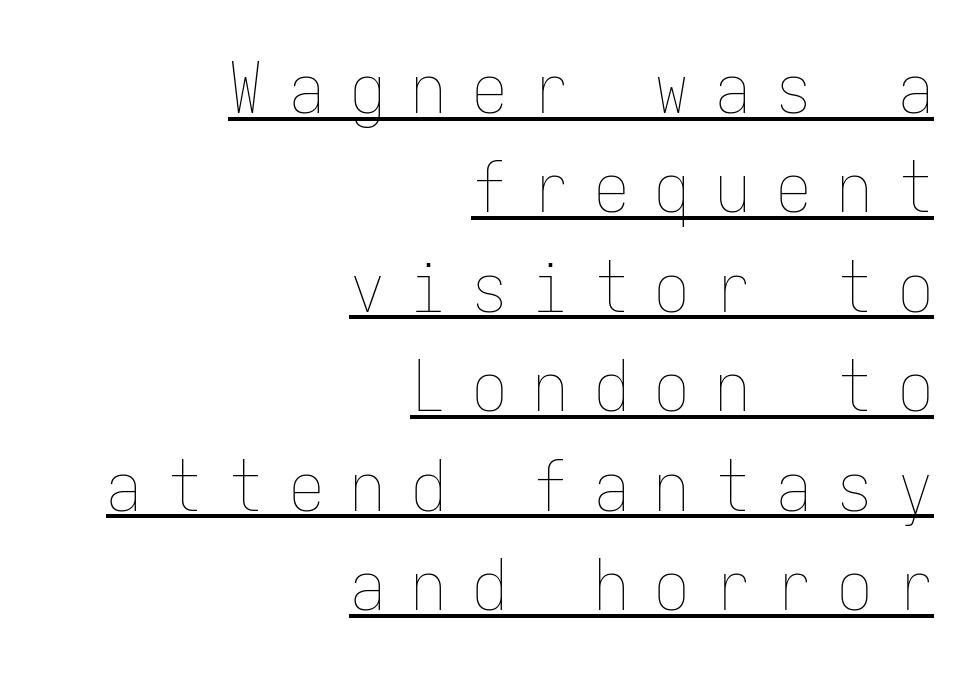
{"italic": "no", "bold": "no", "weight": "thin", "width": "condensed", "stroke_contrast": "low", "x_height": "medium", "monospaced": "yes", "underline": "yes", "align": "right", "line_spacing": "normal", "line_spacing_ratio": 1.42, "letter_spacing": "wide", "letter_spacing_em": 0.37, "glyph_px": 70}
